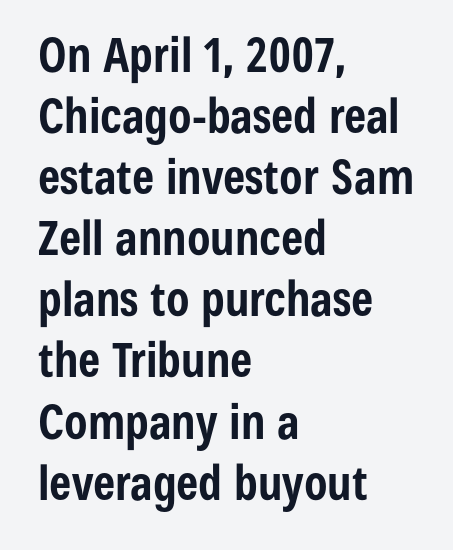
Each row of text sits above clean, open space. This is sans-serif lettering, the kind often seen on screens and signage. This sample has the flowing, uneven cadence of proportional lettering. Characters follow at the spacing the type designer built in.
